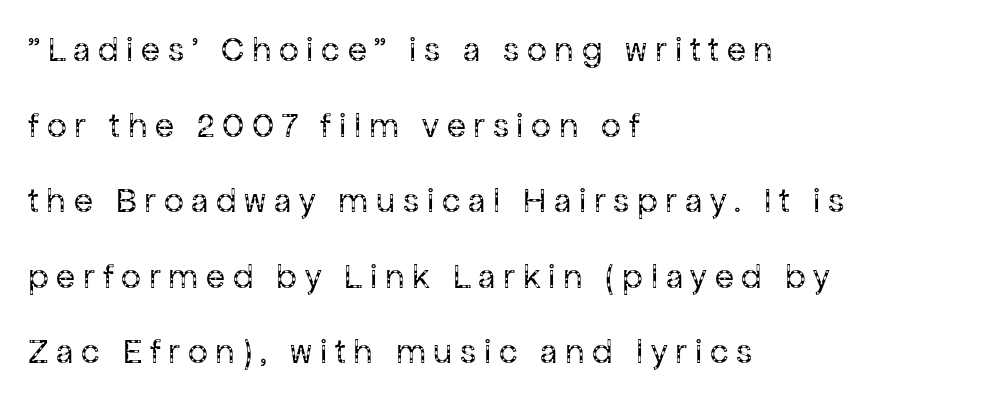
Q: Is the text bold? A: No.
Q: Is the text italic (slanted)? A: No, it is upright.
Q: Is the typeface a serif or a sans-serif typeface? A: Sans-serif.
Q: Is the text underlined? A: No.
Q: How is the paragraph aligned? A: Left-aligned.
Q: Is the spacing between letters normal or unusually wide? A: Unusually wide.
Q: Is the spacing between lines tight, normal or loose? A: Loose.
Q: Width (condensed, normal, or wide)? A: Normal.
Q: Stroke contrast? A: Low.
Q: x-height? A: Medium.
Q: Monospaced? A: No.
